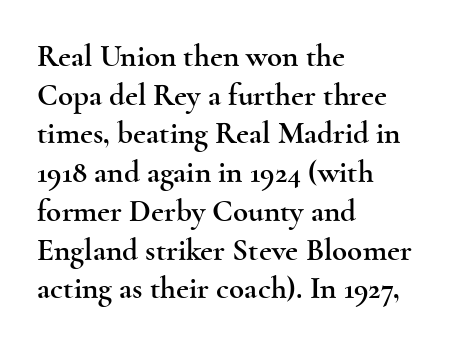
The image shows 31 px wide serif type, upright; set left-aligned, normal line spacing (1.25x), normal letter spacing, not underlined; a small x-height.
